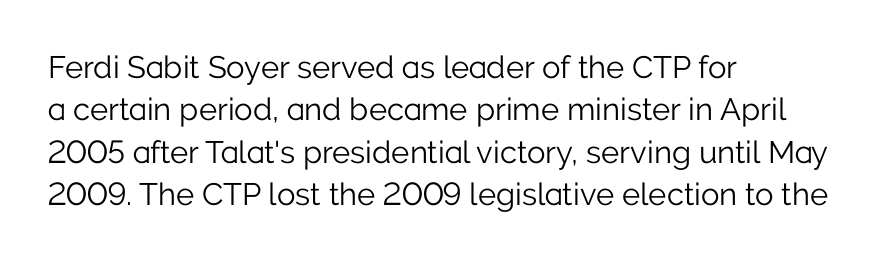
Q: Is the text bold? A: No.
Q: Is the text italic (slanted)? A: No, it is upright.
Q: Is the typeface a serif or a sans-serif typeface? A: Sans-serif.
Q: Is the text underlined? A: No.
Q: How is the paragraph aligned? A: Left-aligned.
Q: Is the spacing between letters normal or unusually wide? A: Normal.
Q: Is the spacing between lines tight, normal or loose? A: Normal.
Q: Width (condensed, normal, or wide)? A: Normal.
Q: Stroke contrast? A: Low.
Q: x-height? A: Medium.
Q: Monospaced? A: No.
